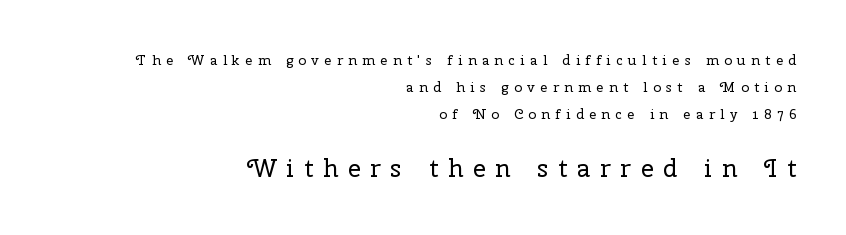
{"italic": "no", "bold": "no", "underline": "no", "align": "right", "line_spacing": "loose", "line_spacing_ratio": 1.92, "letter_spacing": "wide", "letter_spacing_em": 0.39, "larger_block": "second", "size_ratio": 1.79, "glyph_px": 25}
